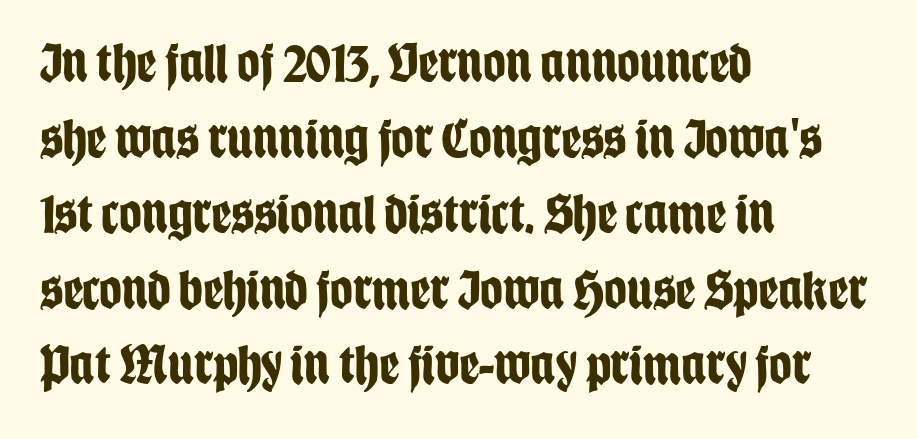
The words here are not underlined. Note the varied advance widths — an 'i' is clearly narrower than an 'm'. On the weight axis this lands at bold, roughly 700. The tracking reads as untouched default to a designer's eye.
